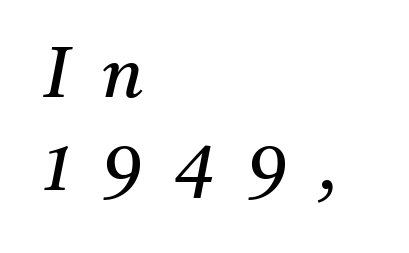
Is the stroke heavy? The answer is a plain regular-or-lighter. The passage shown is not underscored anywhere. When letters slant like this, we call the style italic. Tracking here is generous; glyphs stand well apart from one another. You can tell from the footed stems that serif type was used. Vertical spacing — default.
